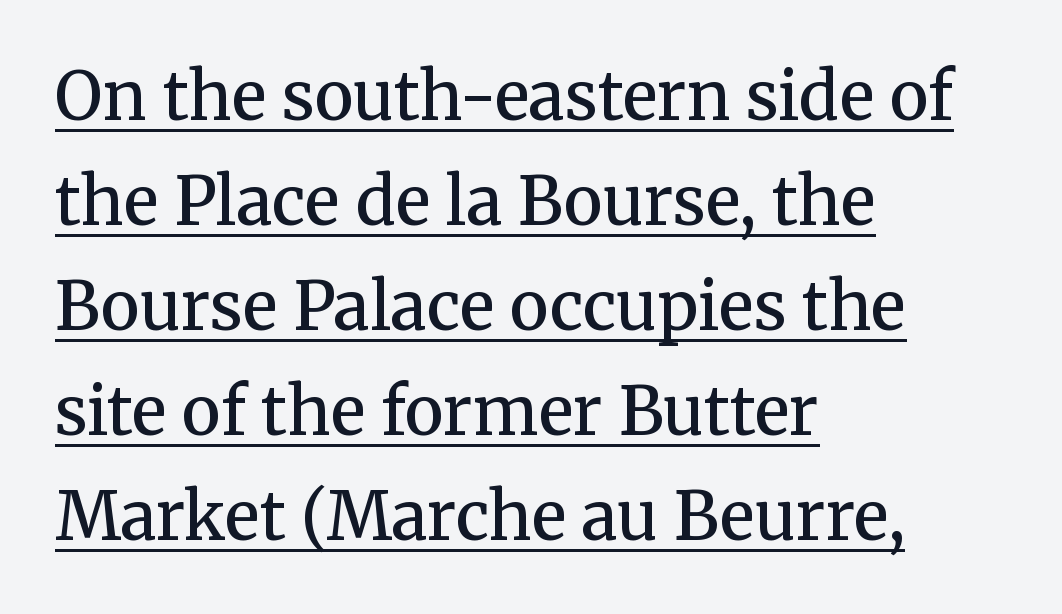
The image shows 66 px semibold serif type, upright; set left-aligned, normal line spacing (1.59x), normal letter spacing, underlined; medium stroke contrast and a medium x-height.
